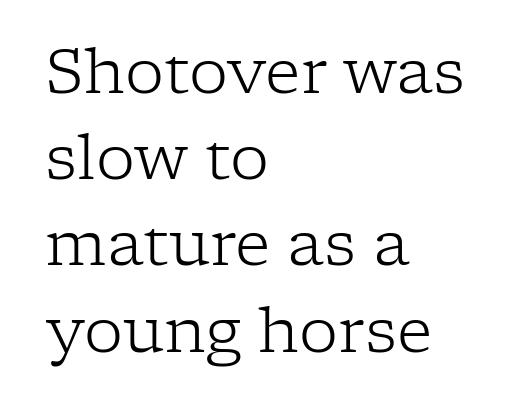
The face looks like a standard text weight, possibly lighter. The baseline area is clear. These lines were composed using upright roman letters. Each line starts at the same left margin while the right side varies. Here the glyphs are tracked normally, forming tight word shapes. Proportional: the letters do not fall into vertical columns.
